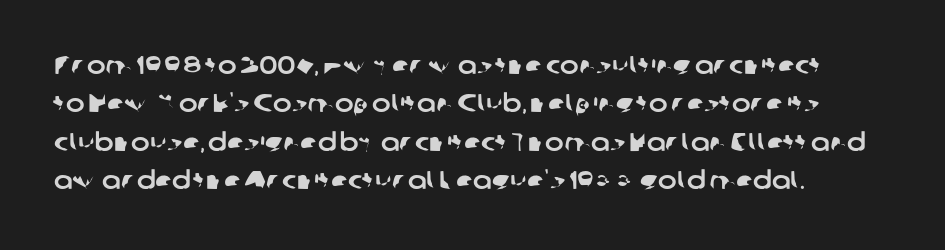
Q: Is the text underlined? A: No.
Q: How is the paragraph aligned? A: Left-aligned.
Q: Is the spacing between letters normal or unusually wide? A: Normal.
Q: Is the spacing between lines tight, normal or loose? A: Normal.
